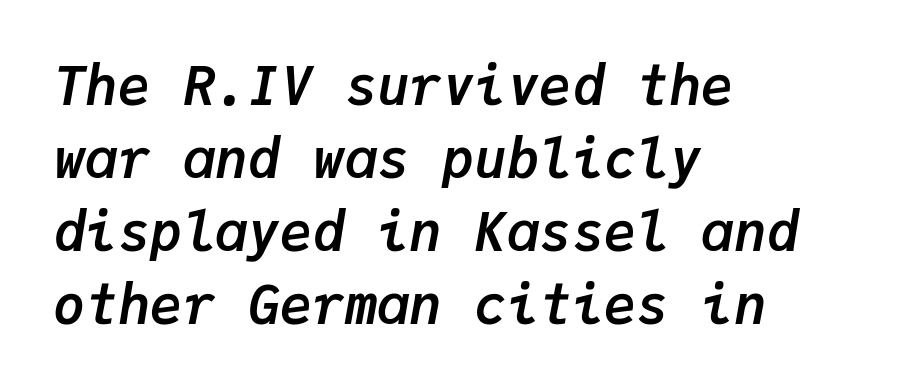
These lines are rendered in a fixed-pitch font. Compared with ordinary roman type, these characters are visibly tilted. Each row of text sits above clean, open space. Vertical spacing — default.
